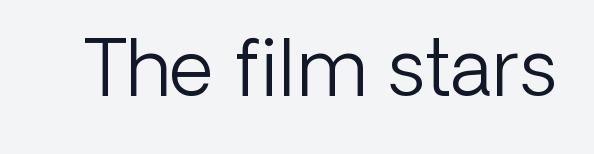
Q: Is the text bold? A: No.
Q: Is the text italic (slanted)? A: No, it is upright.
Q: Is the typeface a serif or a sans-serif typeface? A: Sans-serif.
Q: Is the text underlined? A: No.
Q: Is the spacing between letters normal or unusually wide? A: Normal.
Q: Width (condensed, normal, or wide)? A: Normal.
Q: Stroke contrast? A: Low.
Q: x-height? A: Medium.
Q: Monospaced? A: No.
